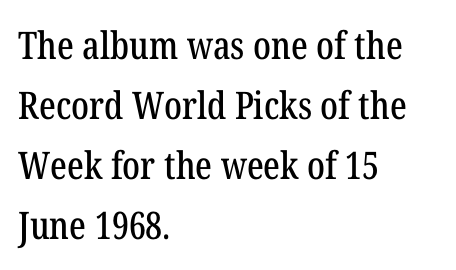
Q: Is the text italic (slanted)? A: No, it is upright.
Q: Is the typeface a serif or a sans-serif typeface? A: Serif.
Q: Is the text underlined? A: No.
Q: How is the paragraph aligned? A: Left-aligned.
Q: Is the spacing between letters normal or unusually wide? A: Normal.
Q: Is the spacing between lines tight, normal or loose? A: Normal.
Q: Width (condensed, normal, or wide)? A: Condensed.
Q: Stroke contrast? A: Low.
Q: x-height? A: Medium.
Q: Monospaced? A: No.
